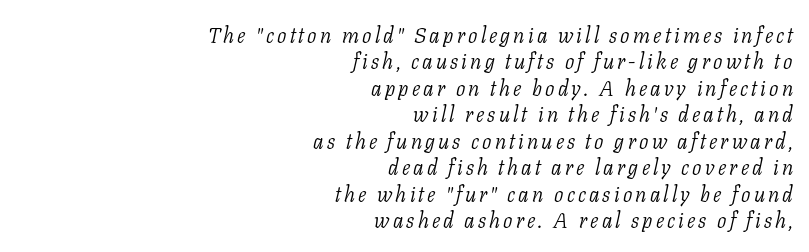
The image shows 21 px text type, italic (leaning right); set right-aligned, normal line spacing (1.26x), not underlined.
